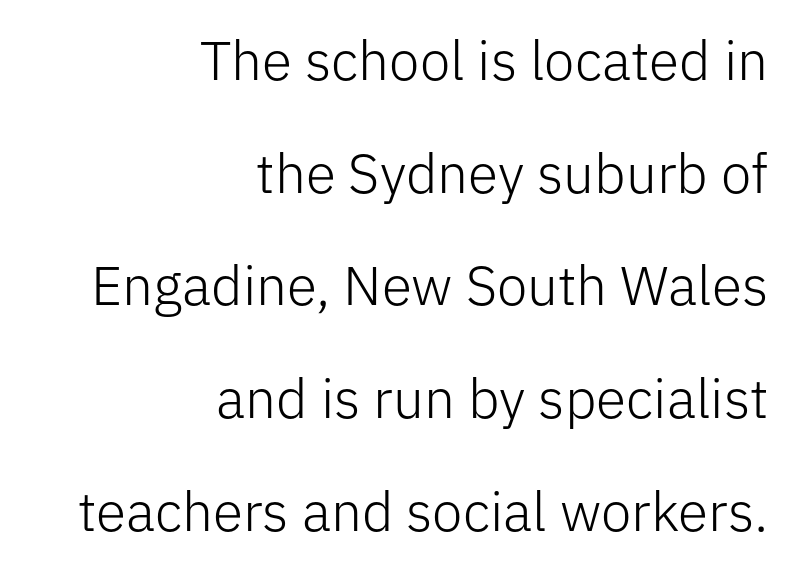
A light-to-regular cut is what we see here. Descenders hang freely into open space. The gaps between neighbouring characters are ordinary and unremarkable. The paragraph shown leans on its right margin.
